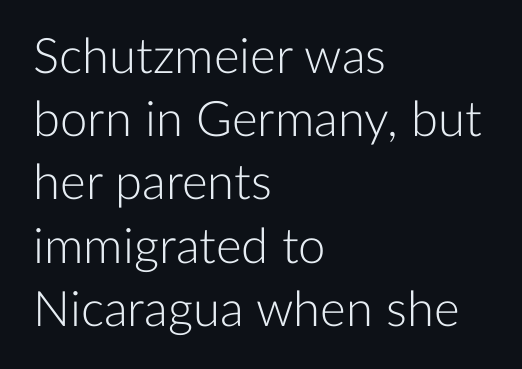
The image shows 49 px light sans-serif type, upright; set left-aligned, normal line spacing (1.29x), normal letter spacing, not underlined; low stroke contrast and a medium x-height.
